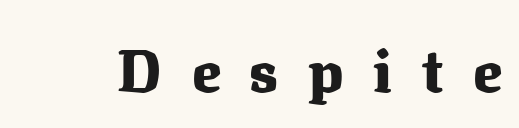
{"serif": "yes", "italic": "no", "bold": "yes", "weight": "heavy", "width": "normal", "stroke_contrast": "medium", "x_height": "medium", "monospaced": "no", "underline": "no", "letter_spacing": "wide", "letter_spacing_em": 0.49, "glyph_px": 60}
